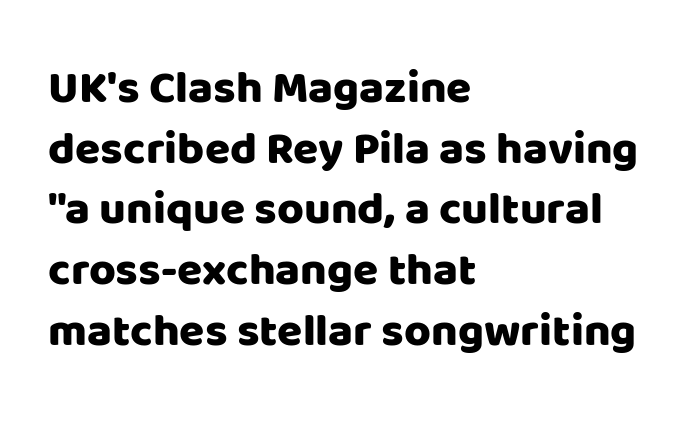
The image shows 46 px sans-serif type, upright; set left-aligned, normal line spacing (1.32x), normal letter spacing, not underlined; low stroke contrast and a large x-height.
